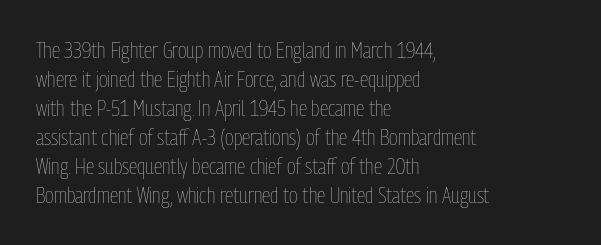
Tall strokes in this sample are plumb rather than angled. The passage shown has conventional tracking throughout. Every row of glyphs begins at an identical x-position on the left. A normal amount of white space separates one row of letters from the next. Type without underlining.
